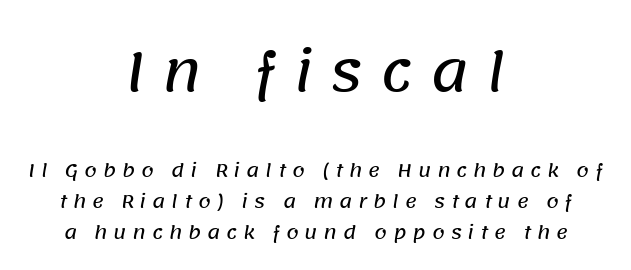
{"serif": "no", "width": "normal", "stroke_contrast": "low", "x_height": "large", "monospaced": "no", "underline": "no", "align": "center", "line_spacing_ratio": 1.71, "letter_spacing": "wide", "letter_spacing_em": 0.32, "larger_block": "first", "size_ratio": 2.94, "glyph_px": 53}
